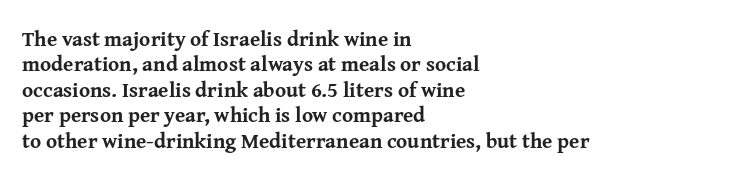
{"italic": "no", "bold": "yes", "underline": "no", "align": "left", "line_spacing_ratio": 1.21, "letter_spacing": "normal", "letter_spacing_em": 0.0, "glyph_px": 21}
